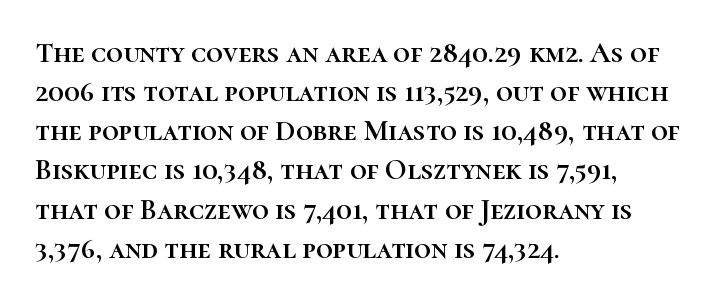
Is the letter spacing exaggerated? No — it looks like the ordinary default. Vertically, the passage feels balanced, rows spaced as you'd expect. Is the block centered? No — it sits flush against the left margin. Note the varied advance widths — an 'i' is clearly narrower than an 'm'. Ascenders rise straight up at ninety degrees. A bare baseline throughout the passage.
